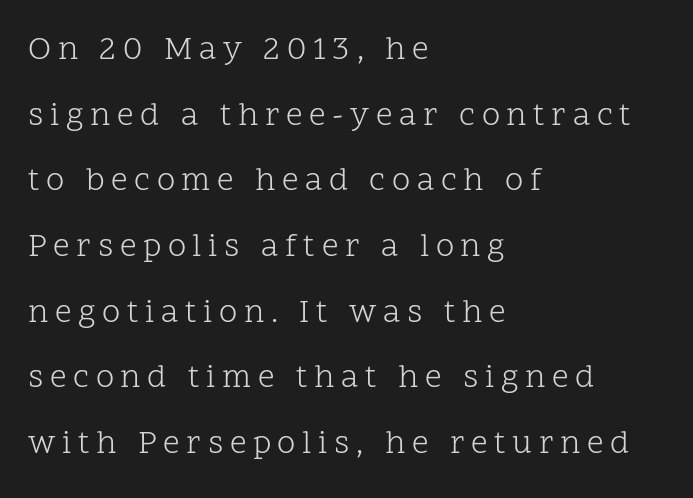
Q: Is the text bold? A: No.
Q: Is the text italic (slanted)? A: No, it is upright.
Q: Is the typeface a serif or a sans-serif typeface? A: Serif.
Q: Is the text underlined? A: No.
Q: How is the paragraph aligned? A: Left-aligned.
Q: Is the spacing between letters normal or unusually wide? A: Unusually wide.
Q: Is the spacing between lines tight, normal or loose? A: Loose.
Q: Width (condensed, normal, or wide)? A: Normal.
Q: Stroke contrast? A: Low.
Q: x-height? A: Medium.
Q: Monospaced? A: No.
